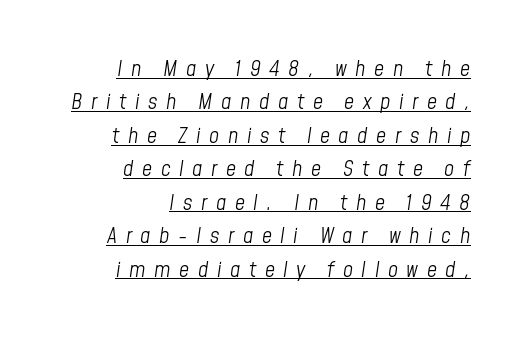
The image shows 22 px text type, italic (leaning right); set right-aligned, normal line spacing (1.52x), unusually wide letter spacing (+0.39 em), underlined.
